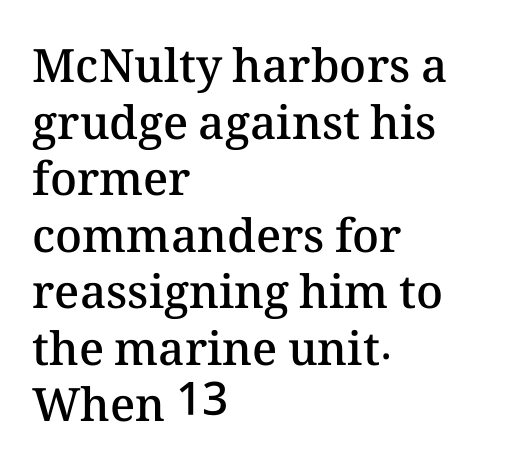
Alignment: flush left. Each letter keeps its own natural width here, so spacing adapts to shape. Plain, unruled lines of type. Is the type bold? Partly — it's a semibold, heavier than regular but not fully bold. Words appear dense and cohesive because spacing is normal. Every character sits straight up, as roman type does.
